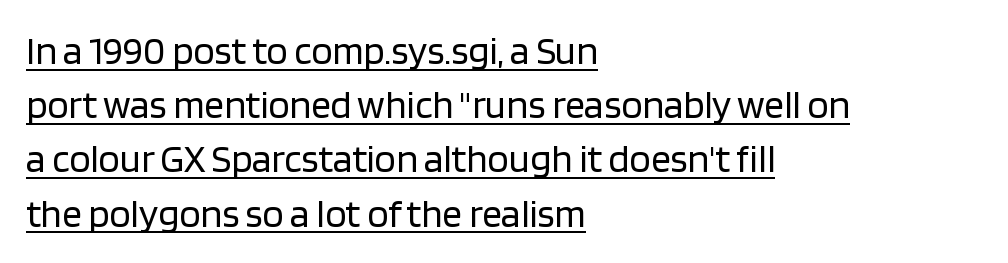
In terms of posture, this sample is upright. Weight: in the light-to-regular range. Does the leading feel generous? No, just average. You could call the tracking neutral — neither tight nor loose. Grotesque or geometric, the face here clearly has no serifs. Varying glyph widths throughout — classic text-font behaviour.
